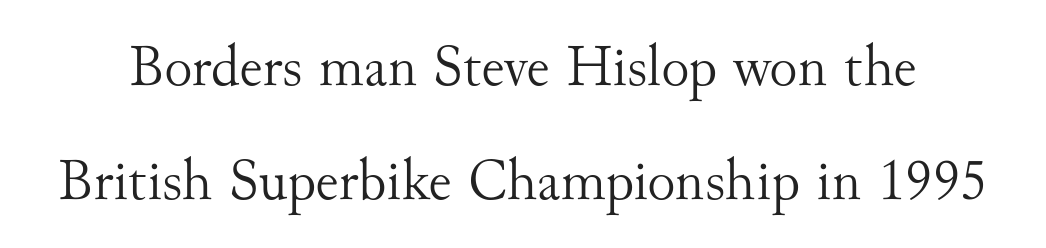
Spacing verdict: proportional, widths tailored to each character. Yep, those are serifs on the letters. Each stroke keeps to a modest, everyday thickness or less. Horizontal bands of white between lines are thick stripes. Tracking here is standard; glyphs follow each other at the usual distance. Nobody drew a line under any word here.
